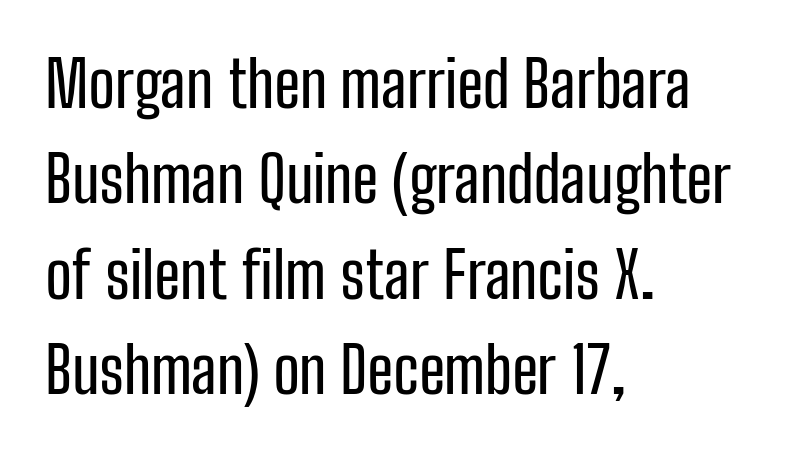
The image shows 64 px condensed sans-serif type, upright; set left-aligned, normal line spacing (1.49x), normal letter spacing, not underlined; low stroke contrast and a medium x-height.
